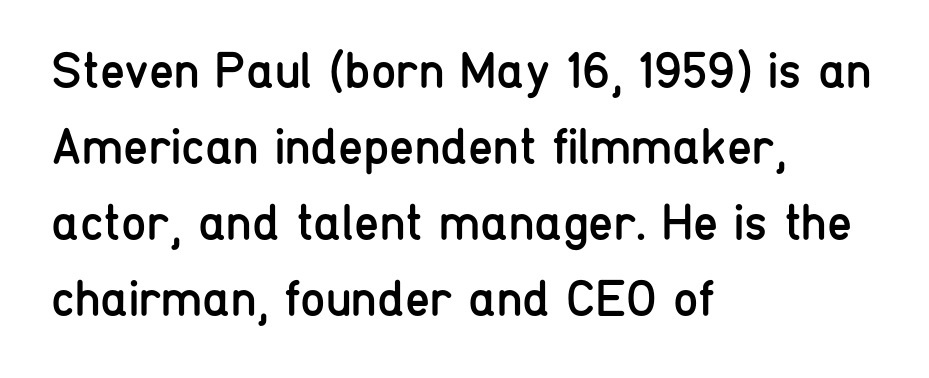
The face looks like a standard text weight, possibly lighter. The glyphs are unaccompanied by any horizontal stroke below them. This is roman type, the default non-slanted kind. Tracking value appears to be zero — textbook default spacing.
